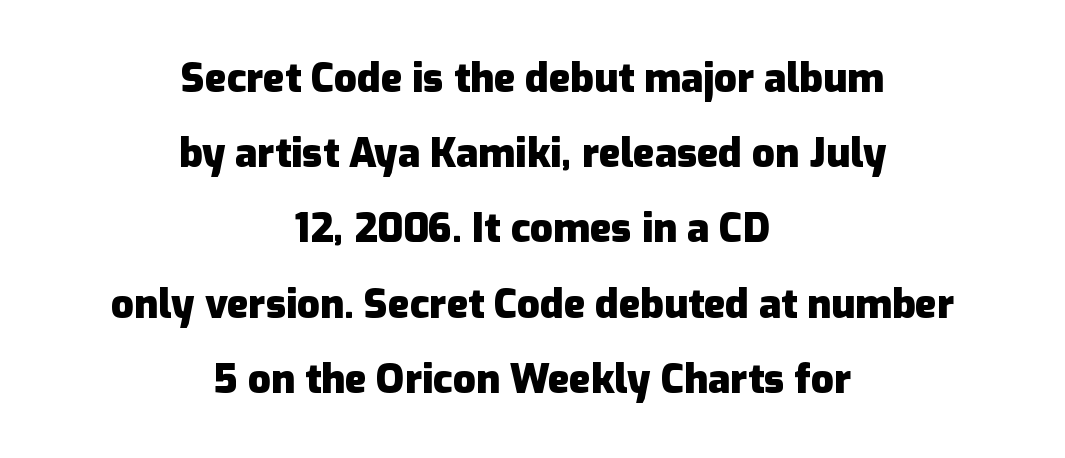
Q: Is the text bold? A: Yes.
Q: Is the text italic (slanted)? A: No, it is upright.
Q: Is the typeface a serif or a sans-serif typeface? A: Sans-serif.
Q: Is the text underlined? A: No.
Q: How is the paragraph aligned? A: Centered.
Q: Is the spacing between letters normal or unusually wide? A: Normal.
Q: Width (condensed, normal, or wide)? A: Normal.
Q: Stroke contrast? A: Low.
Q: x-height? A: Medium.
Q: Monospaced? A: No.
